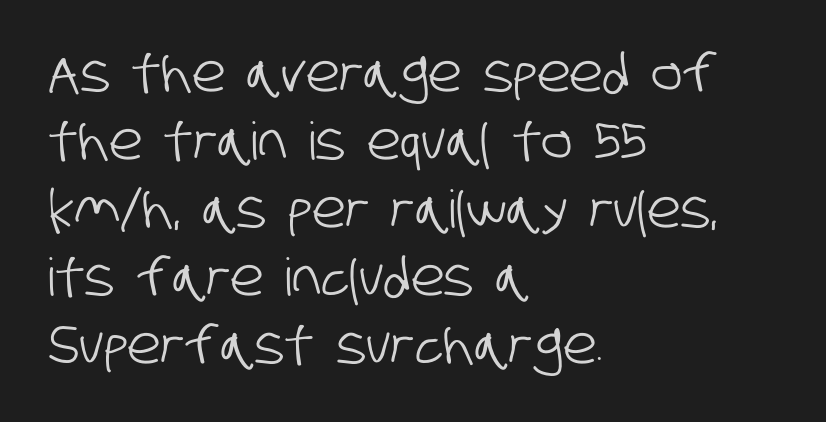
{"serif": "no", "width": "condensed", "stroke_contrast": "low", "x_height": "large", "monospaced": "no", "underline": "no", "align": "left", "line_spacing": "normal", "line_spacing_ratio": 1.31, "letter_spacing": "normal", "letter_spacing_em": 0.0, "glyph_px": 52}
